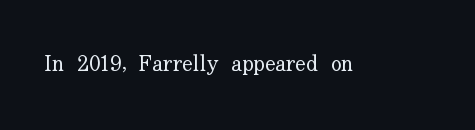
The image shows 22 px text type, upright; set normal letter spacing, not underlined.
